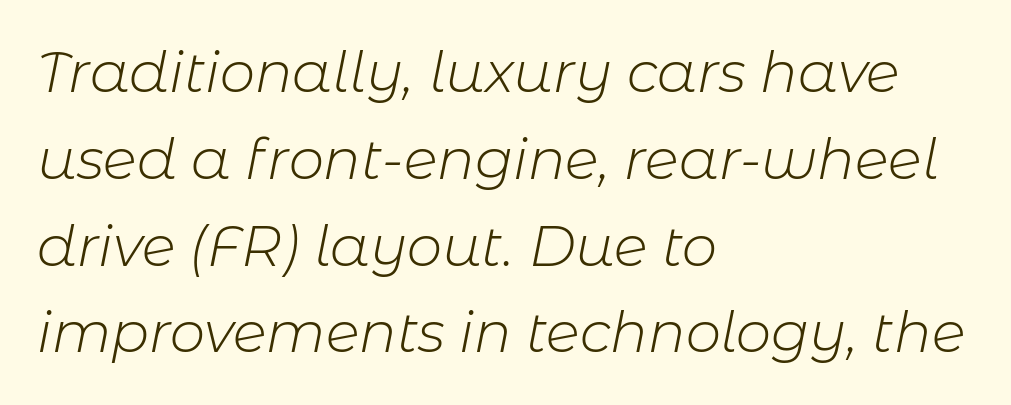
The image shows 56 px light type, italic (leaning right); set left-aligned, normal line spacing (1.55x), normal letter spacing, not underlined; low stroke contrast and a medium x-height.
